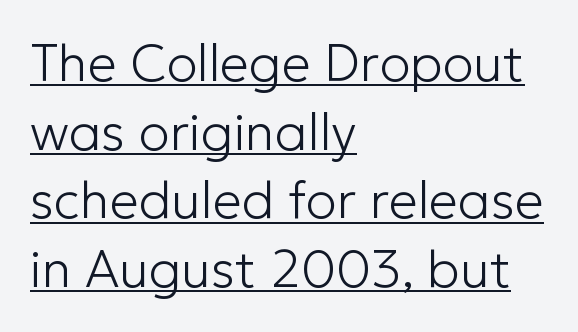
{"serif": "no", "italic": "no", "bold": "no", "weight": "light", "width": "normal", "stroke_contrast": "low", "x_height": "medium", "monospaced": "no", "underline": "yes", "align": "left", "line_spacing": "normal", "line_spacing_ratio": 1.32, "letter_spacing": "normal", "letter_spacing_em": 0.0, "glyph_px": 52}
